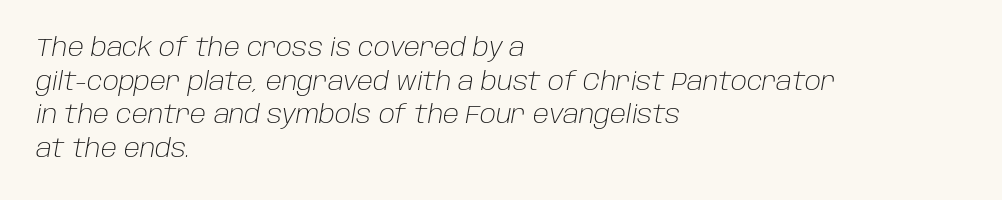
Q: Is the text bold? A: No.
Q: Is the text italic (slanted)? A: Yes, it leans right by about 10 degrees.
Q: Is the text underlined? A: No.
Q: How is the paragraph aligned? A: Left-aligned.
Q: Is the spacing between letters normal or unusually wide? A: Normal.
Q: Is the spacing between lines tight, normal or loose? A: Normal.
